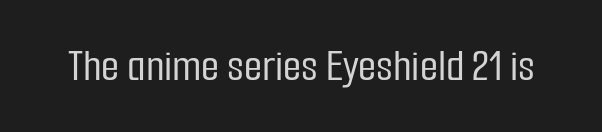
This rendering employs a face without finishing strokes, i.e., a sans-serif. Students, note that the glyphs here touch the page at normal intervals. Varying glyph widths throughout — classic text-font behaviour. The baseline area is clear. The lettering stays uniformly vertical, giving the passage a roman look.
